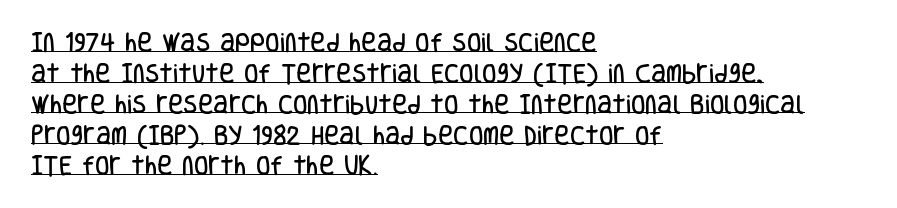
Compared with a centered layout, this one pins lines to the left instead. The type sits square on the baseline with zero lean. This block has exactly the height ordinary leading produces. Somebody hit Ctrl+U on this one — the words are underlined.
